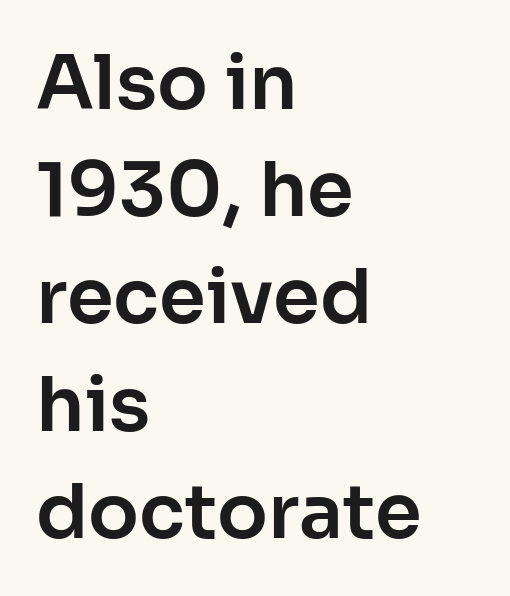
Q: Is the text italic (slanted)? A: No, it is upright.
Q: Is the typeface a serif or a sans-serif typeface? A: Sans-serif.
Q: Is the text underlined? A: No.
Q: How is the paragraph aligned? A: Left-aligned.
Q: Is the spacing between letters normal or unusually wide? A: Normal.
Q: Is the spacing between lines tight, normal or loose? A: Normal.
Q: Width (condensed, normal, or wide)? A: Normal.
Q: Stroke contrast? A: Low.
Q: x-height? A: Medium.
Q: Monospaced? A: No.
